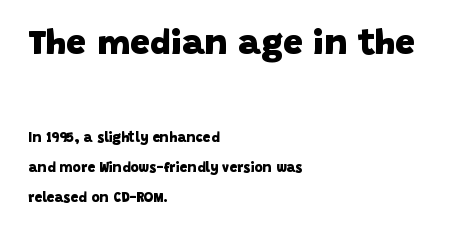
{"serif": "no", "bold": "yes", "weight": "heavy", "width": "normal", "stroke_contrast": "low", "x_height": "large", "monospaced": "no", "underline": "no", "align": "left", "line_spacing": "loose", "line_spacing_ratio": 2.14, "letter_spacing": "normal", "letter_spacing_em": 0.0, "larger_block": "first", "size_ratio": 2.5, "glyph_px": 35}
